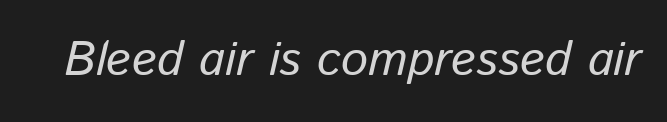
The image shows 48 px text type, italic (leaning right); set normal letter spacing, not underlined; low stroke contrast and a medium x-height.
